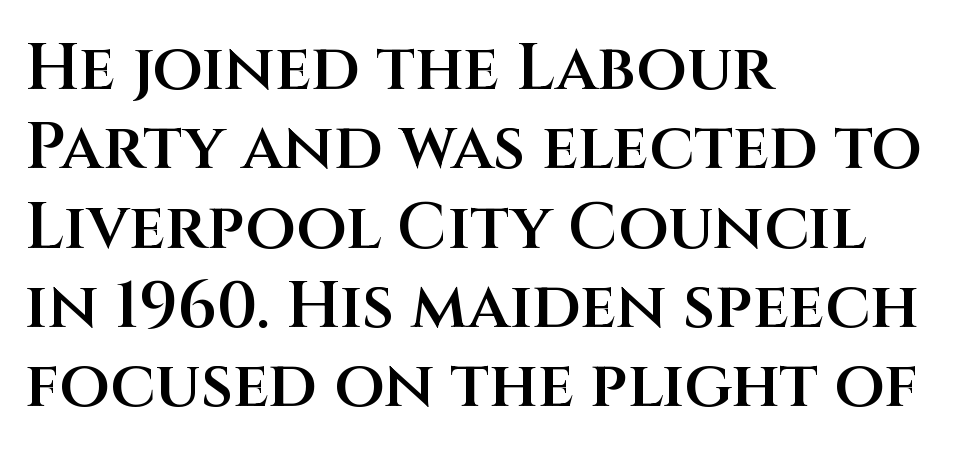
The image shows 65 px semibold sans-serif type, upright; set left-aligned, line spacing 1.22x, normal letter spacing, not underlined; medium stroke contrast and a large x-height.
